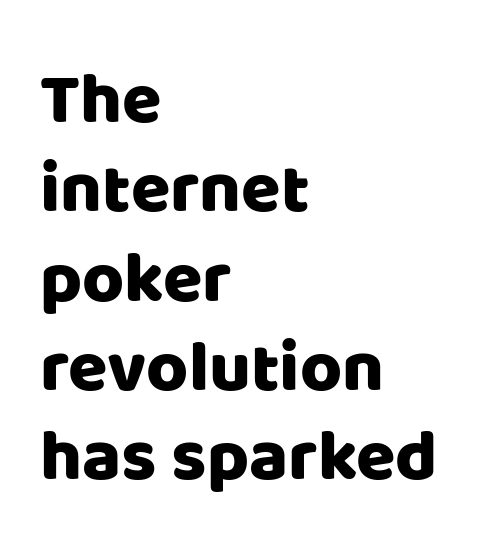
Q: Is the text italic (slanted)? A: No, it is upright.
Q: Is the typeface a serif or a sans-serif typeface? A: Sans-serif.
Q: Is the text underlined? A: No.
Q: How is the paragraph aligned? A: Left-aligned.
Q: Is the spacing between letters normal or unusually wide? A: Normal.
Q: Width (condensed, normal, or wide)? A: Normal.
Q: Stroke contrast? A: Low.
Q: x-height? A: Large.
Q: Monospaced? A: No.
